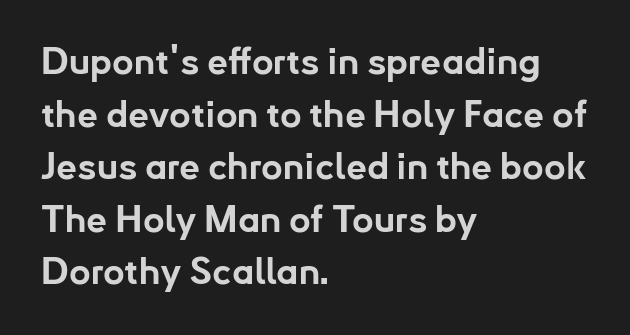
Every stem runs plumb, perpendicular to the baseline. A classic flush-left, rag-right setting is used for this passage. The letters advance in unequal steps, a hallmark of proportional type. The lines sit at an ordinary, default distance from one another. A clean baseline with only descenders dipping below it.
